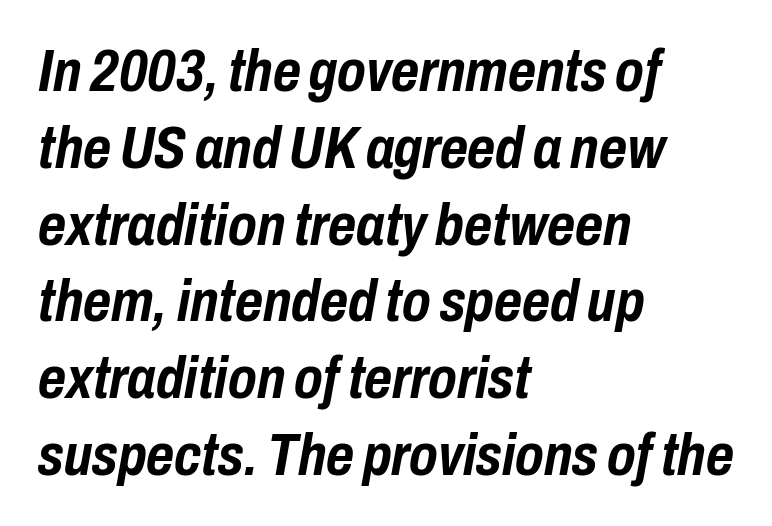
{"italic": "yes", "lean": "right", "slant_degrees": 10, "bold": "yes", "weight": "semibold", "width": "condensed", "stroke_contrast": "low", "x_height": "medium", "monospaced": "no", "underline": "no", "align": "left", "line_spacing": "normal", "line_spacing_ratio": 1.28, "letter_spacing": "normal", "letter_spacing_em": 0.0, "glyph_px": 60}
